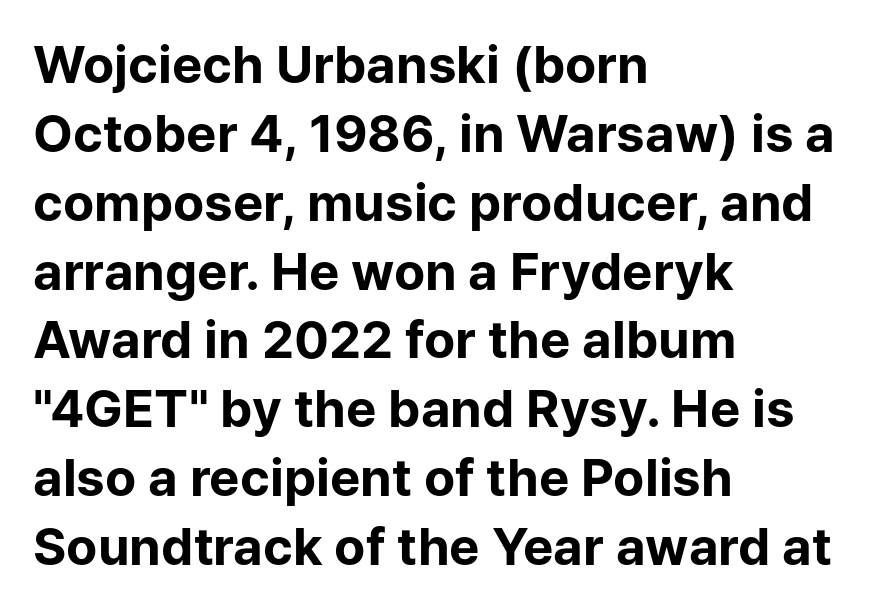
Q: Is the text bold? A: Yes.
Q: Is the text italic (slanted)? A: No, it is upright.
Q: Is the typeface a serif or a sans-serif typeface? A: Sans-serif.
Q: Is the text underlined? A: No.
Q: How is the paragraph aligned? A: Left-aligned.
Q: Is the spacing between letters normal or unusually wide? A: Normal.
Q: Is the spacing between lines tight, normal or loose? A: Normal.
Q: Width (condensed, normal, or wide)? A: Normal.
Q: Stroke contrast? A: Low.
Q: x-height? A: Medium.
Q: Monospaced? A: No.
